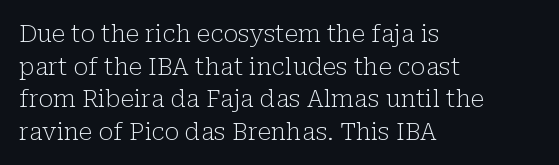
Plain, unruled lines of type. Ordinary non-slanted type is in use. Does extra space separate the letters? No, they use regular spacing. This is not heavy type; no bold has been used. These lines sit exactly where default settings would place them. Reading down the block, your eye returns to a fixed left position each line.
